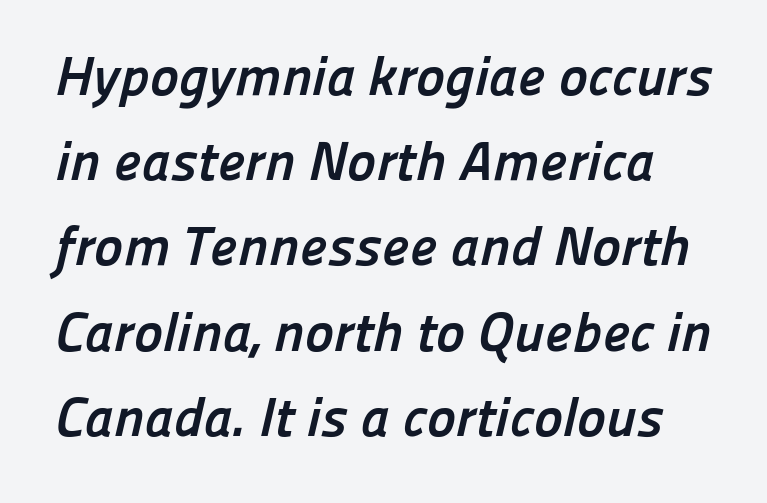
The image shows 55 px semibold sans-serif type; set normal line spacing (1.55x), normal letter spacing, not underlined; low stroke contrast and a medium x-height.
